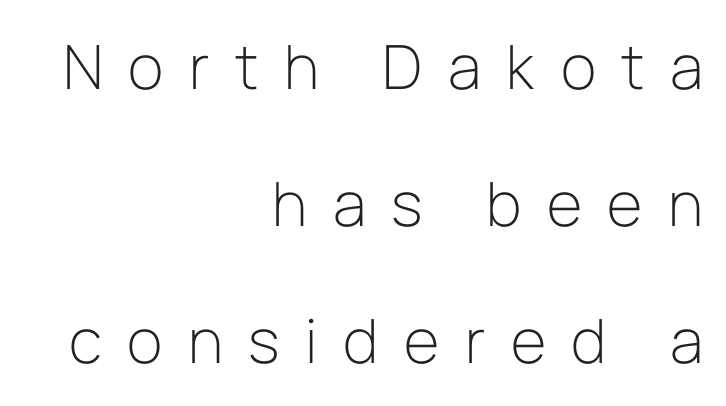
The image shows 61 px light sans-serif type, upright; set right-aligned, loose line spacing (2.25x), unusually wide letter spacing (+0.42 em), not underlined; low stroke contrast and a medium x-height.
